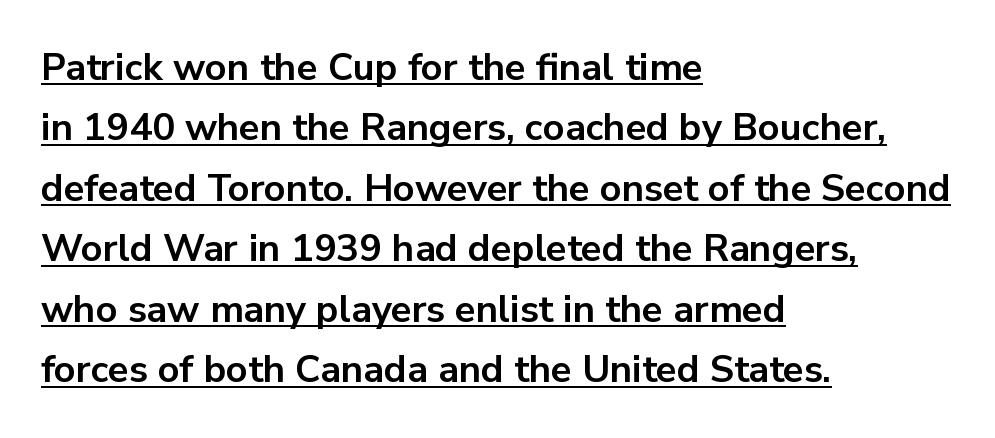
Every row of glyphs begins at an identical x-position on the left. The space between consecutive lines is moderate. Tracking here is standard; glyphs follow each other at the usual distance. Rendered with straight, roman letterforms.
